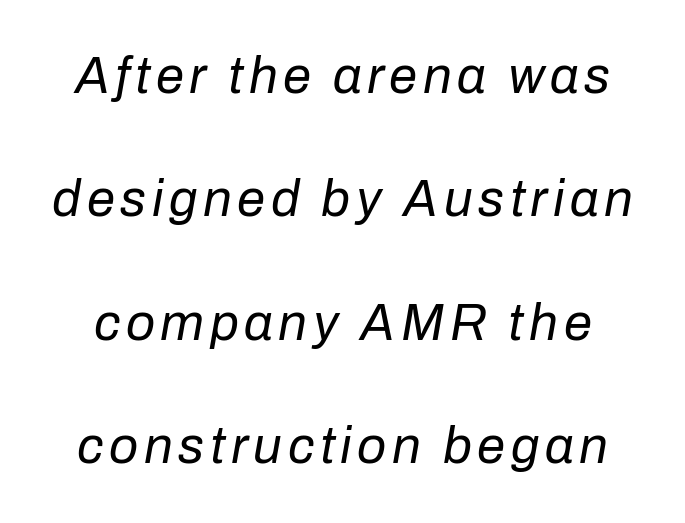
The letters advance in unequal steps, a hallmark of proportional type. The specimen omits any rule beneath the text block's lines. Is this a heavy cut? Hardly; it is regular or lighter. Italic? Definitely — the glyphs are oblique.
